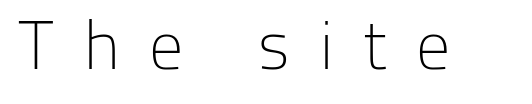
Q: Is the text bold? A: No.
Q: Is the text italic (slanted)? A: No, it is upright.
Q: Is the typeface a serif or a sans-serif typeface? A: Sans-serif.
Q: Is the text underlined? A: No.
Q: Is the spacing between letters normal or unusually wide? A: Unusually wide.
Q: Width (condensed, normal, or wide)? A: Normal.
Q: Stroke contrast? A: Low.
Q: x-height? A: Medium.
Q: Monospaced? A: No.
